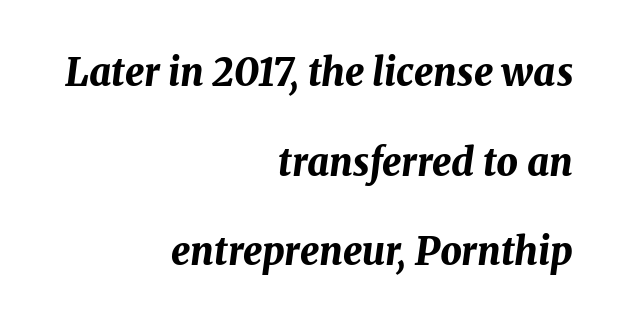
The image shows 38 px bold type, italic (leaning right); set right-aligned, loose line spacing (2.36x), normal letter spacing, not underlined; medium stroke contrast and a medium x-height.
